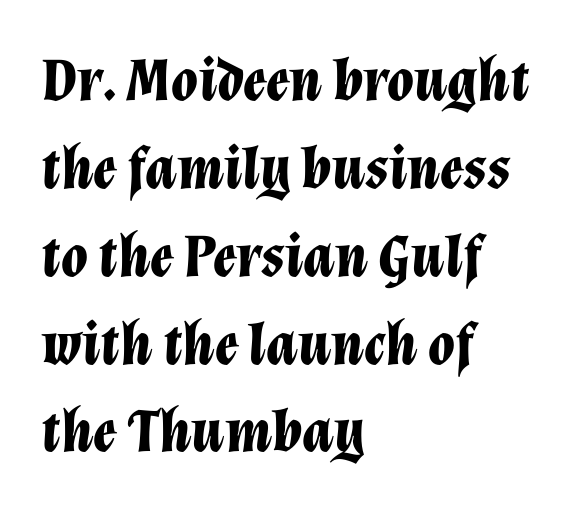
The image shows 61 px bold type, italic (leaning right); set left-aligned, normal line spacing (1.44x), normal letter spacing, not underlined; low stroke contrast and a medium x-height.
